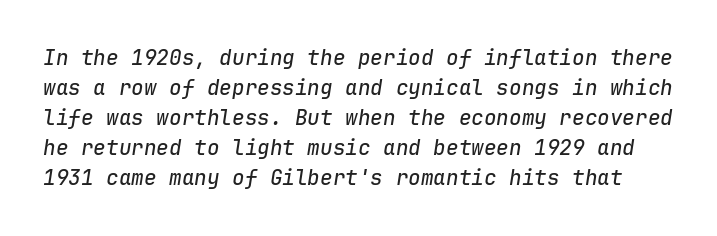
The image shows 21 px text type, italic (leaning right); set normal line spacing (1.43x), normal letter spacing, not underlined.
